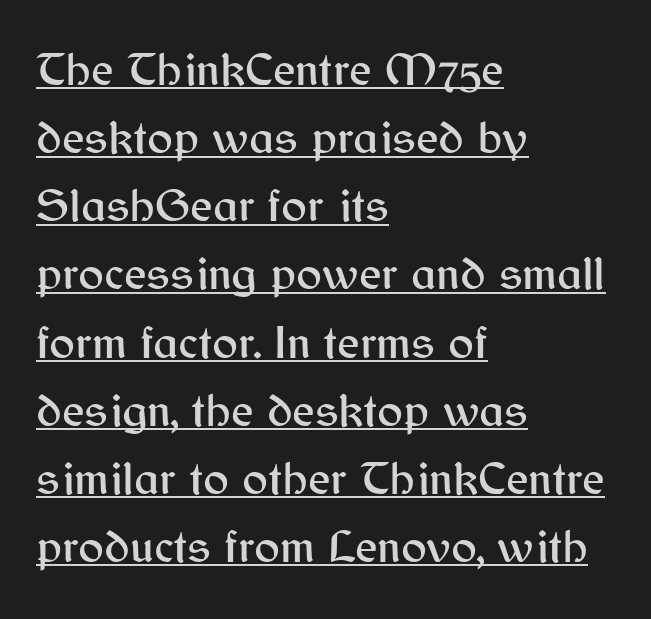
The image shows 48 px sans-serif type, upright; set left-aligned, normal line spacing (1.42x), normal letter spacing, underlined; medium stroke contrast and a medium x-height.
